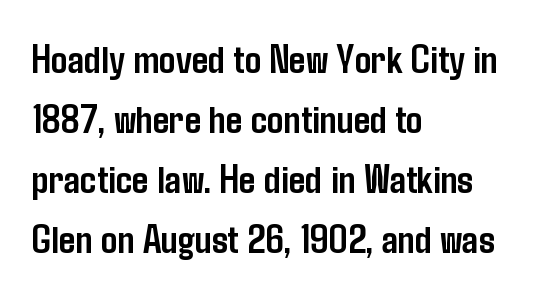
{"serif": "no", "italic": "no", "bold": "yes", "weight": "semibold", "width": "condensed", "stroke_contrast": "low", "x_height": "medium", "monospaced": "no", "underline": "no", "align": "left", "line_spacing": "normal", "line_spacing_ratio": 1.46, "letter_spacing": "normal", "letter_spacing_em": 0.0, "glyph_px": 41}
